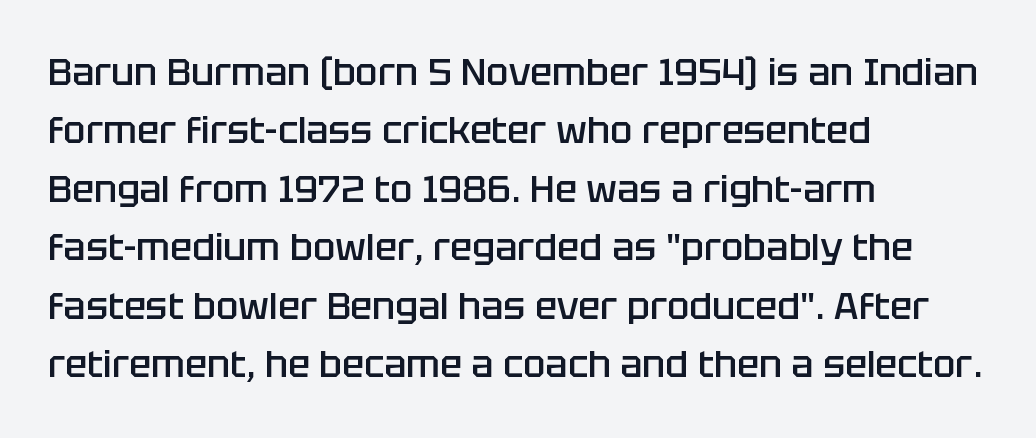
This sample has the flowing, uneven cadence of proportional lettering. The strokes are fattened partway — semibold, not bold. This sample keeps an unexceptional amount of space between lines. These lines are set flush left with a ragged right edge. The horizontal fit of the characters is conventional and even. Characters remain perfectly vertical along every line.
